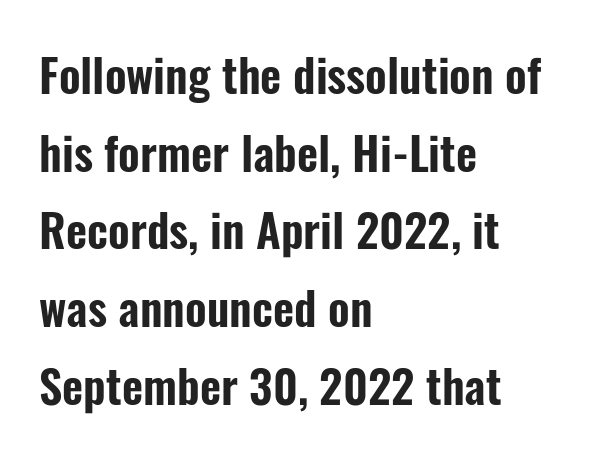
Anything drawn beneath the words? Only blank space. Is this a sans? Yes — the strokes have no serifs. Varying glyph widths throughout — classic text-font behaviour. A typesetter would mark this as roman, not italic.
